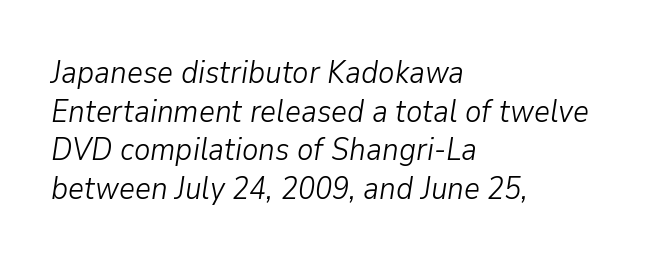
Q: Is the text bold? A: No.
Q: Is the text italic (slanted)? A: Yes, it leans right by about 9 degrees.
Q: Is the text underlined? A: No.
Q: How is the paragraph aligned? A: Left-aligned.
Q: Is the spacing between letters normal or unusually wide? A: Normal.
Q: Is the spacing between lines tight, normal or loose? A: Normal.
Q: Width (condensed, normal, or wide)? A: Normal.
Q: Stroke contrast? A: Low.
Q: x-height? A: Medium.
Q: Monospaced? A: No.
